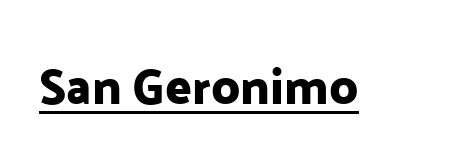
The image shows 49 px sans-serif type, upright; set normal letter spacing, underlined; low stroke contrast and a medium x-height.
